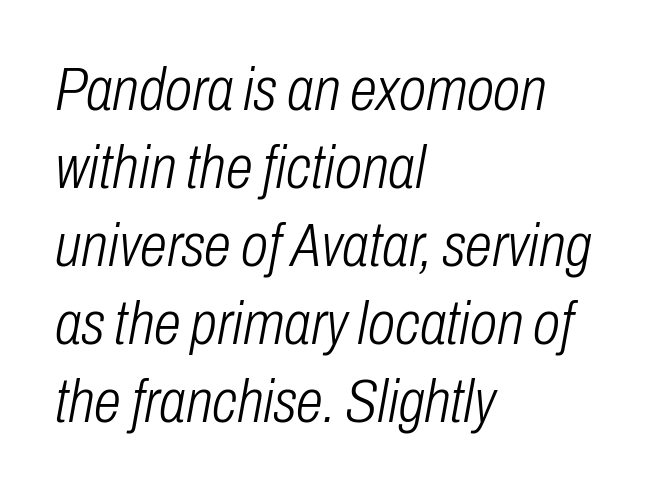
Spacing verdict: proportional, widths tailored to each character. When letters slant like this, we call the style italic. Tracking value appears to be zero — textbook default spacing. The vertical gap from one line to the next is medium.
